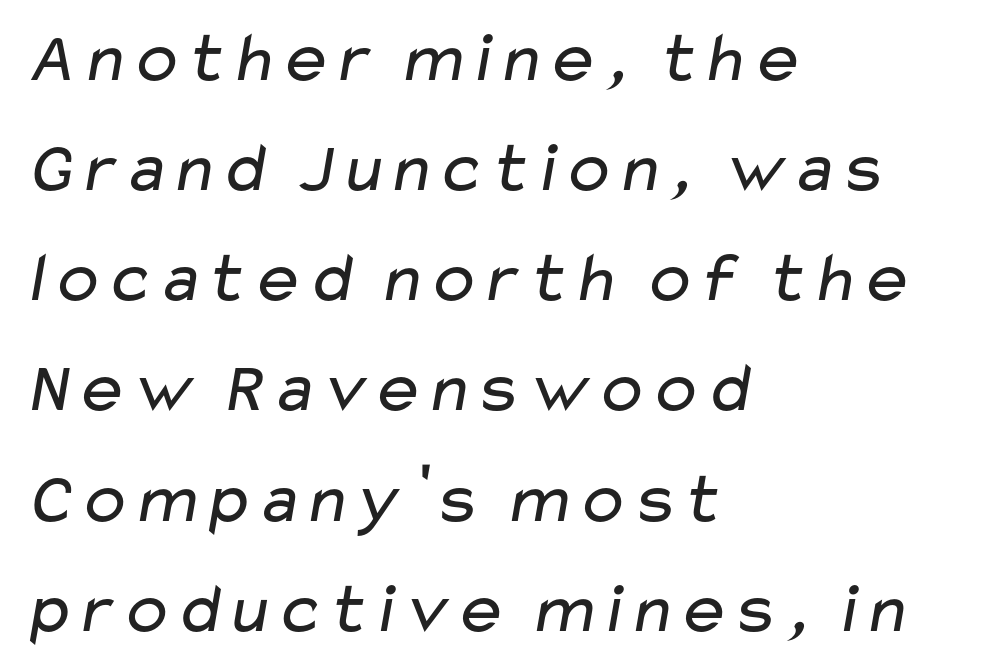
Q: Is the text bold? A: No.
Q: Is the typeface a serif or a sans-serif typeface? A: Sans-serif.
Q: Is the text underlined? A: No.
Q: How is the paragraph aligned? A: Left-aligned.
Q: Is the spacing between letters normal or unusually wide? A: Normal.
Q: Is the spacing between lines tight, normal or loose? A: Normal.
Q: Width (condensed, normal, or wide)? A: Wide.
Q: Stroke contrast? A: Low.
Q: x-height? A: Medium.
Q: Monospaced? A: No.
